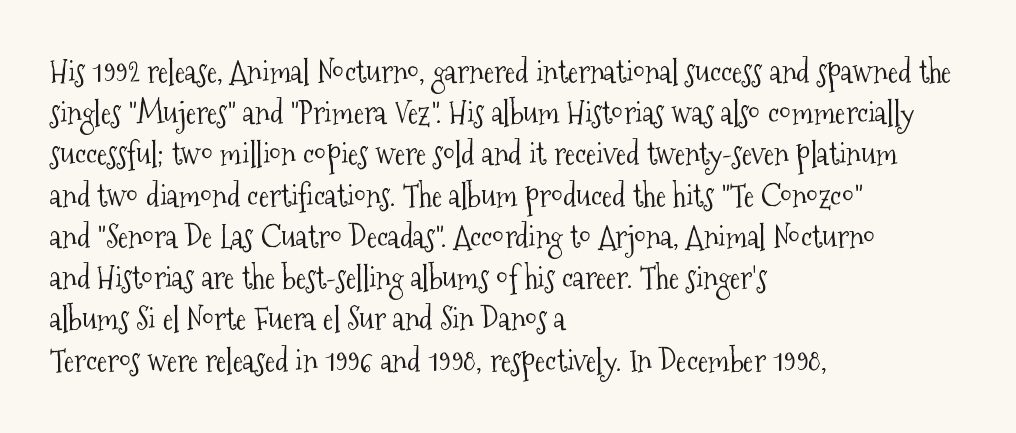
Q: Is the text bold? A: No.
Q: Is the text italic (slanted)? A: No, it is upright.
Q: Is the typeface a serif or a sans-serif typeface? A: Serif.
Q: Is the text underlined? A: No.
Q: How is the paragraph aligned? A: Left-aligned.
Q: Is the spacing between letters normal or unusually wide? A: Normal.
Q: Is the spacing between lines tight, normal or loose? A: Normal.
Q: Width (condensed, normal, or wide)? A: Condensed.
Q: Stroke contrast? A: Medium.
Q: x-height? A: Medium.
Q: Monospaced? A: No.
